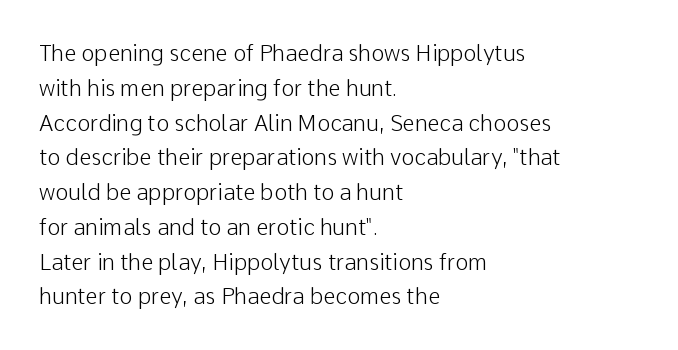
{"italic": "no", "bold": "no", "underline": "no", "align": "left", "line_spacing": "normal", "line_spacing_ratio": 1.58, "letter_spacing": "normal", "letter_spacing_em": 0.0, "glyph_px": 22}
